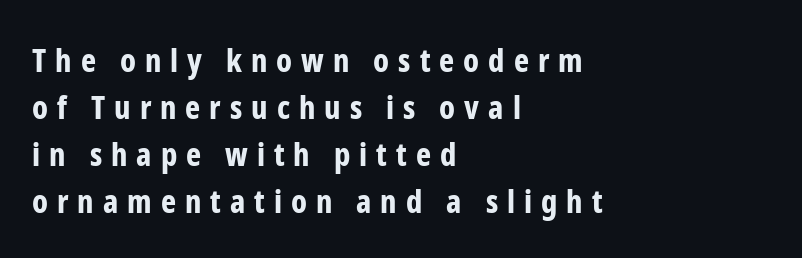
The image shows 32 px bold, condensed sans-serif type, upright; set left-aligned, normal line spacing (1.47x), unusually wide letter spacing (+0.28 em), not underlined; low stroke contrast and a medium x-height.
